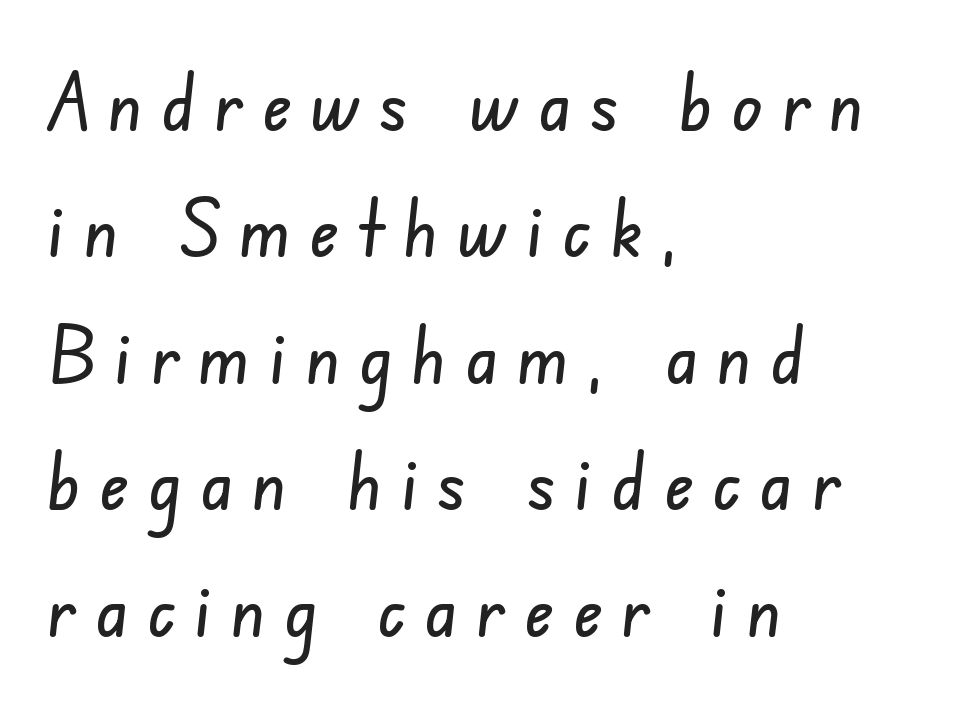
Q: Is the typeface a serif or a sans-serif typeface? A: Sans-serif.
Q: Is the text underlined? A: No.
Q: How is the paragraph aligned? A: Left-aligned.
Q: Is the spacing between letters normal or unusually wide? A: Unusually wide.
Q: Is the spacing between lines tight, normal or loose? A: Normal.
Q: Width (condensed, normal, or wide)? A: Condensed.
Q: Stroke contrast? A: Low.
Q: x-height? A: Small.
Q: Monospaced? A: No.
